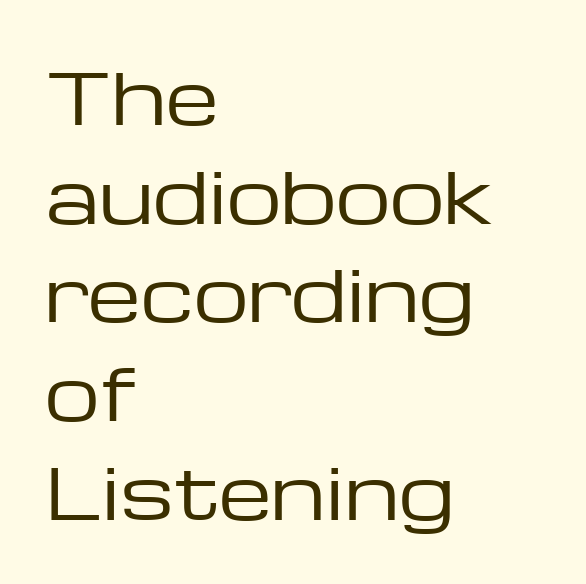
{"serif": "no", "italic": "no", "bold": "no", "weight": "regular", "width": "wide", "stroke_contrast": "low", "x_height": "medium", "monospaced": "no", "underline": "no", "align": "left", "line_spacing": "normal", "line_spacing_ratio": 1.43, "letter_spacing": "normal", "letter_spacing_em": 0.0, "glyph_px": 69}
